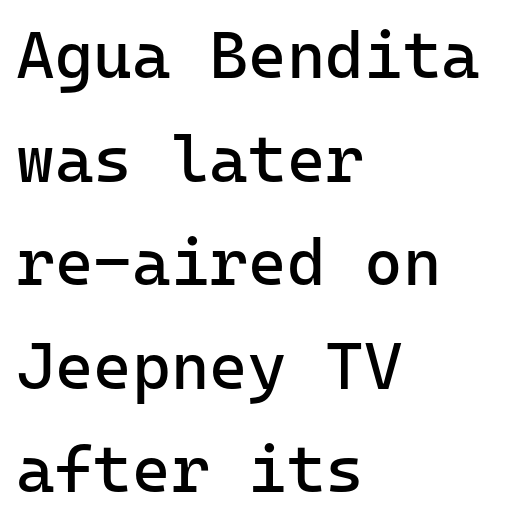
Counters stay open thanks to moderate or lighter strokes. Typographically, this falls in the sans-serif category. Leading: standard. You could count columns in this text — the font is strictly monospaced. Tracking value appears to be zero — textbook default spacing.
